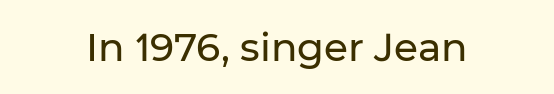
Vertical strokes here are truly vertical. Type without underlining. Here the designer chose a conventional face with non-uniform glyph widths. Font category for this specimen: sans-serif.
